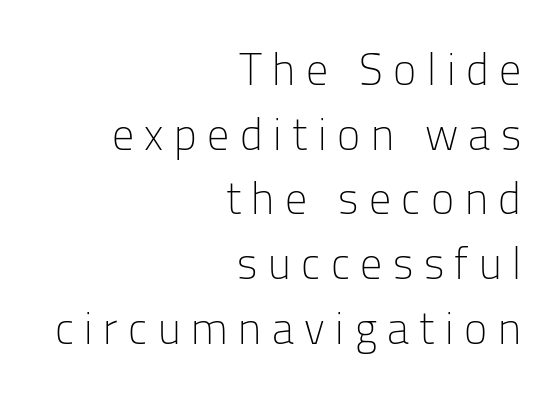
The image shows 44 px light sans-serif type, upright; set right-aligned, normal line spacing (1.47x), unusually wide letter spacing (+0.24 em), not underlined; low stroke contrast and a medium x-height.
